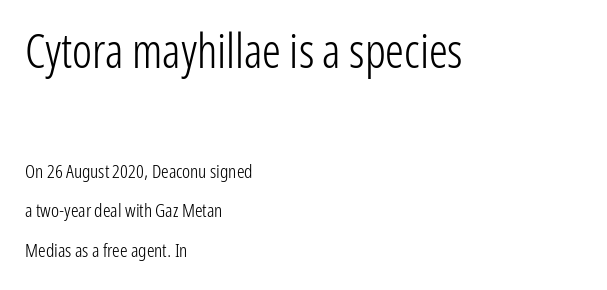
Stems and bowls with no extra thickness — not bold. No extra tracking has been applied to these lines. Type style note: lacks serifs. Is this a fixed-width face? No — the glyphs have proportional, varying widths. Nobody drew a line under any word here. The rendering uses a large line-height, opening up the rows.
